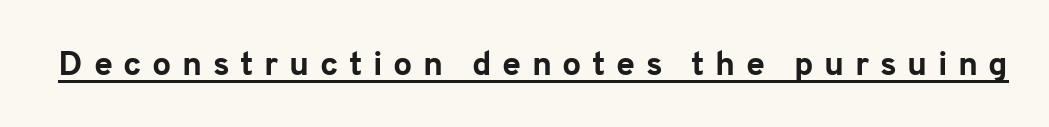
Q: Is the text bold? A: Yes.
Q: Is the text italic (slanted)? A: No, it is upright.
Q: Is the typeface a serif or a sans-serif typeface? A: Sans-serif.
Q: Is the text underlined? A: Yes.
Q: Is the spacing between letters normal or unusually wide? A: Unusually wide.
Q: Width (condensed, normal, or wide)? A: Normal.
Q: Stroke contrast? A: Low.
Q: x-height? A: Medium.
Q: Monospaced? A: No.
